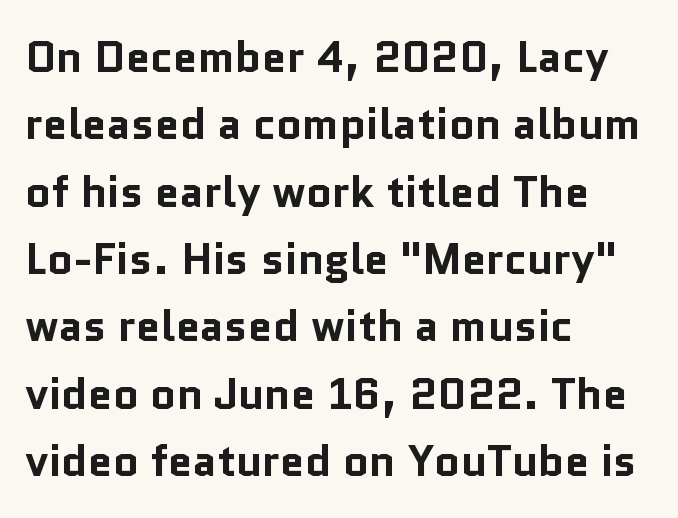
The image shows 44 px bold sans-serif type, upright; set left-aligned, normal line spacing (1.53x), normal letter spacing, not underlined; low stroke contrast and a medium x-height.
